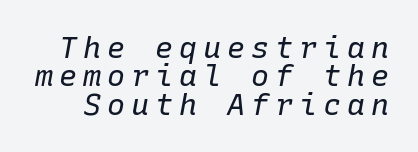
Q: Is the text bold? A: No.
Q: Is the text italic (slanted)? A: Yes, it leans right by about 10 degrees.
Q: Is the text underlined? A: No.
Q: Is the spacing between letters normal or unusually wide? A: Unusually wide.
Q: Is the spacing between lines tight, normal or loose? A: Tight.
Q: Width (condensed, normal, or wide)? A: Normal.
Q: Stroke contrast? A: Low.
Q: x-height? A: Medium.
Q: Monospaced? A: Yes.
